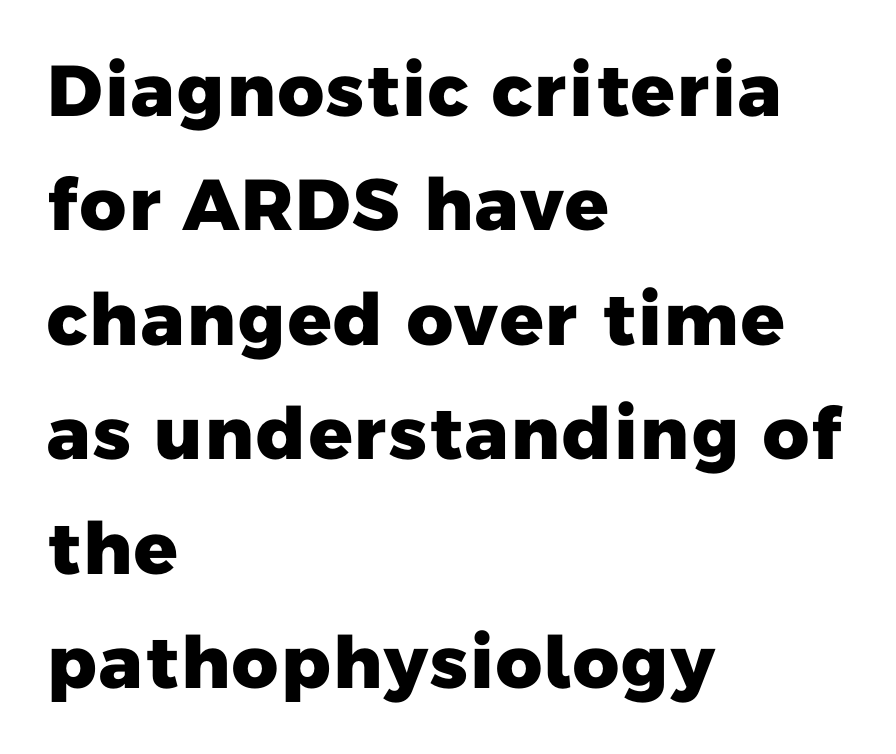
Q: Is the text bold? A: Yes.
Q: Is the typeface a serif or a sans-serif typeface? A: Sans-serif.
Q: Is the text underlined? A: No.
Q: How is the paragraph aligned? A: Left-aligned.
Q: Is the spacing between letters normal or unusually wide? A: Normal.
Q: Is the spacing between lines tight, normal or loose? A: Normal.
Q: Width (condensed, normal, or wide)? A: Normal.
Q: Stroke contrast? A: Low.
Q: x-height? A: Medium.
Q: Monospaced? A: No.
